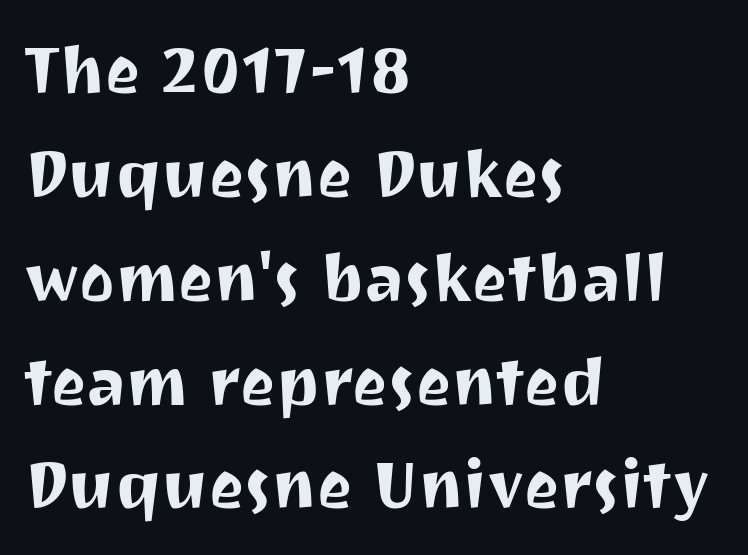
The image shows 67 px sans-serif type, upright; set left-aligned, normal line spacing (1.55x), normal letter spacing, not underlined; medium stroke contrast and a medium x-height.
